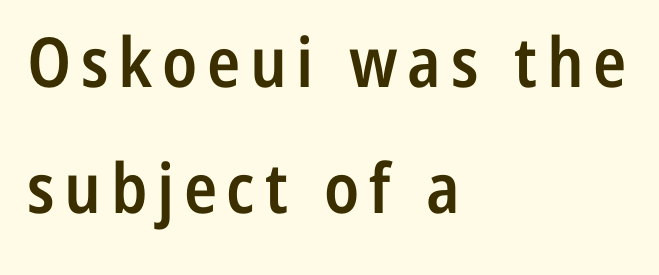
Q: Is the text bold? A: Semi-bold.
Q: Is the text italic (slanted)? A: No, it is upright.
Q: Is the typeface a serif or a sans-serif typeface? A: Sans-serif.
Q: Is the text underlined? A: No.
Q: How is the paragraph aligned? A: Left-aligned.
Q: Width (condensed, normal, or wide)? A: Condensed.
Q: Stroke contrast? A: Low.
Q: x-height? A: Medium.
Q: Monospaced? A: No.
